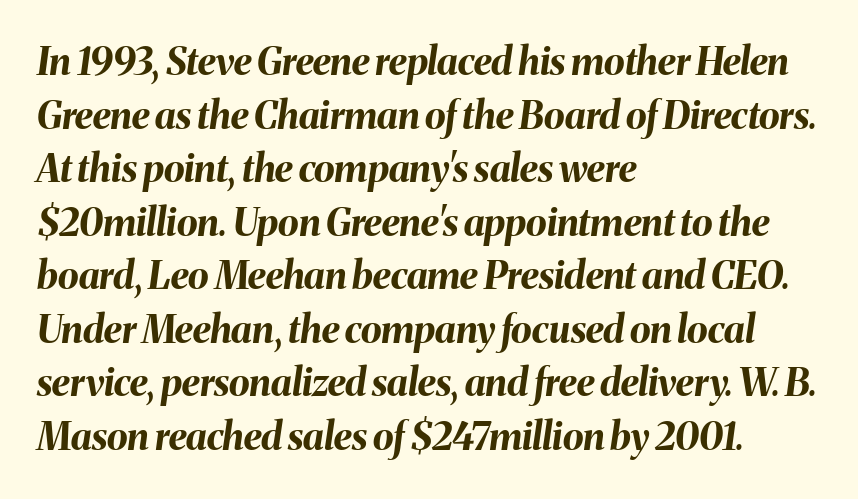
Q: Is the text bold? A: Yes.
Q: Is the text italic (slanted)? A: Yes, it leans right by about 8 degrees.
Q: Is the text underlined? A: No.
Q: How is the paragraph aligned? A: Left-aligned.
Q: Is the spacing between letters normal or unusually wide? A: Normal.
Q: Is the spacing between lines tight, normal or loose? A: Normal.
Q: Width (condensed, normal, or wide)? A: Normal.
Q: Stroke contrast? A: Medium.
Q: x-height? A: Medium.
Q: Monospaced? A: No.
